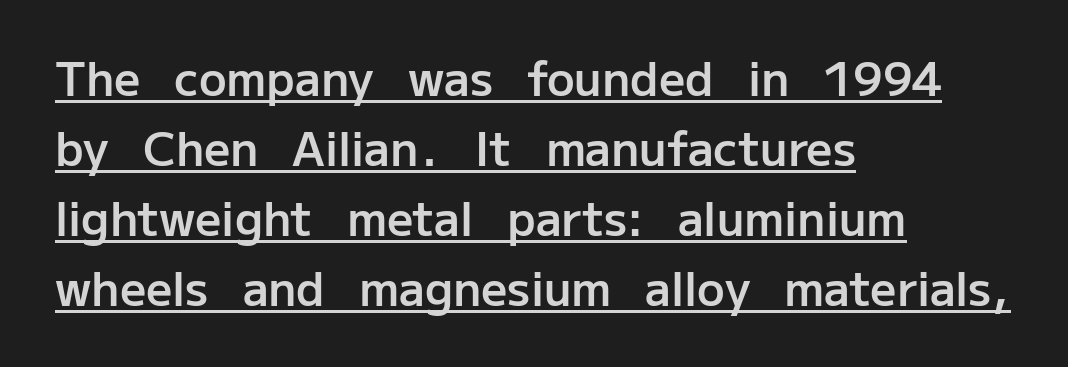
{"serif": "no", "italic": "no", "bold": "semi", "weight": "semibold", "width": "normal", "stroke_contrast": "low", "x_height": "medium", "monospaced": "no", "underline": "yes", "align": "left", "line_spacing": "normal", "line_spacing_ratio": 1.52, "letter_spacing": "normal", "letter_spacing_em": 0.0, "glyph_px": 46}
